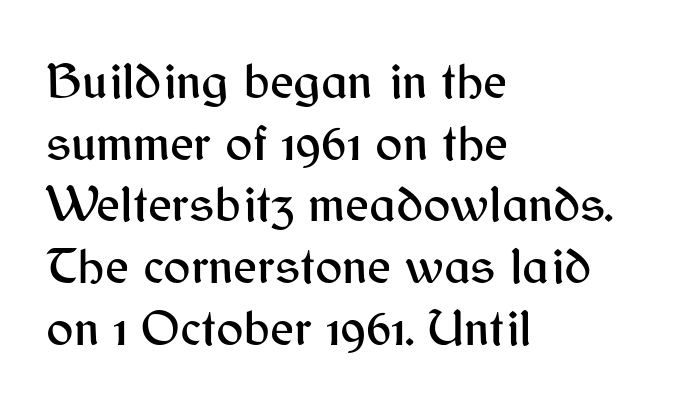
Classification — sans serif. Plain, unruled lines of type. Do the characters align in a grid? No, the font is proportional. Casual observation: everything's shoved over to the left.
